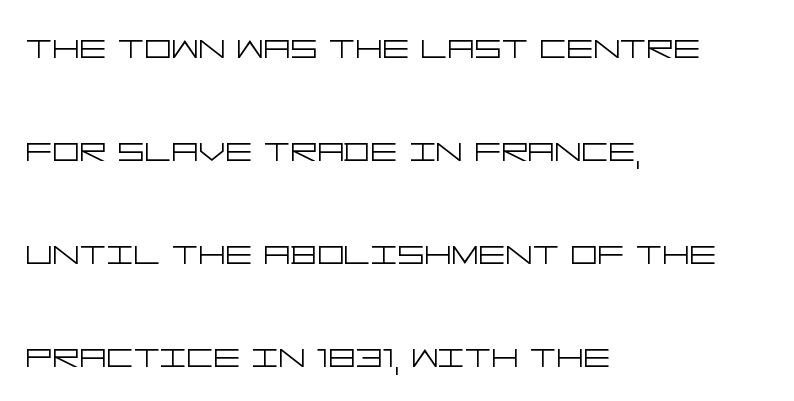
Q: Is the text bold? A: No.
Q: Is the text italic (slanted)? A: No, it is upright.
Q: Is the typeface a serif or a sans-serif typeface? A: Sans-serif.
Q: Is the text underlined? A: No.
Q: How is the paragraph aligned? A: Left-aligned.
Q: Is the spacing between letters normal or unusually wide? A: Normal.
Q: Is the spacing between lines tight, normal or loose? A: Loose.
Q: Width (condensed, normal, or wide)? A: Wide.
Q: Stroke contrast? A: Low.
Q: x-height? A: Large.
